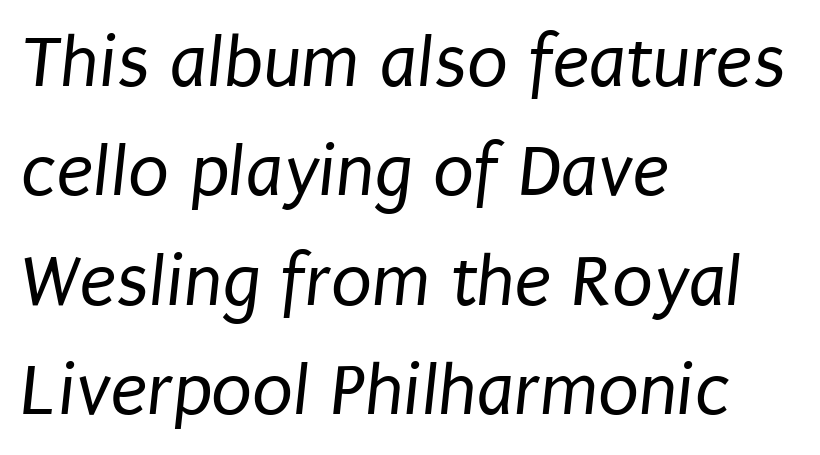
Q: Is the text bold? A: No.
Q: Is the typeface a serif or a sans-serif typeface? A: Sans-serif.
Q: Is the text underlined? A: No.
Q: How is the paragraph aligned? A: Left-aligned.
Q: Is the spacing between letters normal or unusually wide? A: Normal.
Q: Is the spacing between lines tight, normal or loose? A: Normal.
Q: Width (condensed, normal, or wide)? A: Condensed.
Q: Stroke contrast? A: Low.
Q: x-height? A: Large.
Q: Monospaced? A: No.
